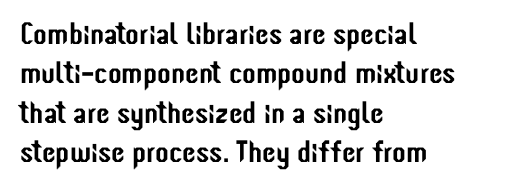
Q: Is the text italic (slanted)? A: No, it is upright.
Q: Is the typeface a serif or a sans-serif typeface? A: Sans-serif.
Q: Is the text underlined? A: No.
Q: How is the paragraph aligned? A: Left-aligned.
Q: Is the spacing between letters normal or unusually wide? A: Normal.
Q: Is the spacing between lines tight, normal or loose? A: Normal.
Q: Width (condensed, normal, or wide)? A: Condensed.
Q: Stroke contrast? A: Low.
Q: x-height? A: Medium.
Q: Monospaced? A: No.
